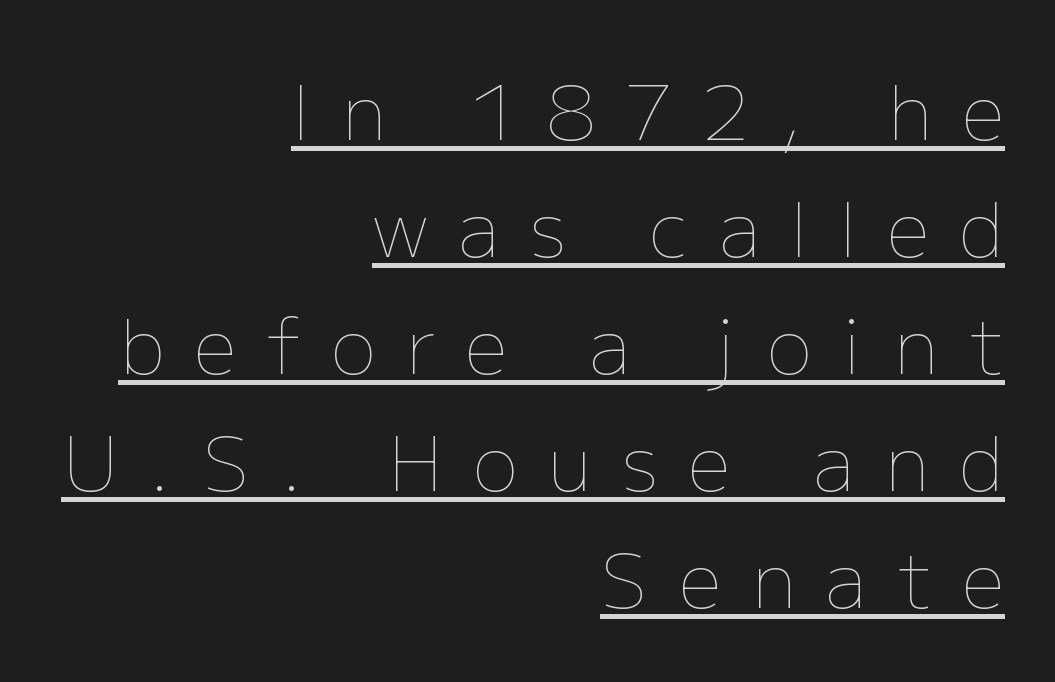
These lines are rendered in a variable-pitch font. The typography opts for an upright posture over an oblique one. This sample keeps an unexceptional amount of space between lines. Vertical stems look standard width or narrower in stroke. This is underlined copy, the kind a proofreader might mark for attention. What stands out about the letter spacing? Its width — letters are far apart.
